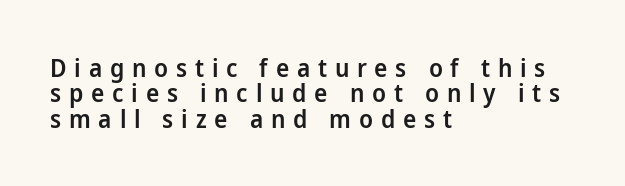
The passage shown has open, widely tracked lettering throughout. Vertically, the passage feels compressed, each row crowding the next. Typesetter's note: demi weight, one step under bold. Words float on clear page, feet unadorned. Do the letters lean? They stand straight.
